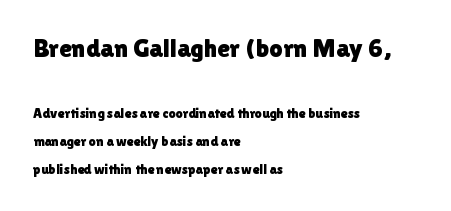
Q: Is the text italic (slanted)? A: No, it is upright.
Q: Is the text underlined? A: No.
Q: How is the paragraph aligned? A: Left-aligned.
Q: Is the spacing between letters normal or unusually wide? A: Normal.
Q: Is the spacing between lines tight, normal or loose? A: Loose.
Q: Which block of text is set in a larger size, the first (top) or the second (bottom)? A: The first (top) one.
